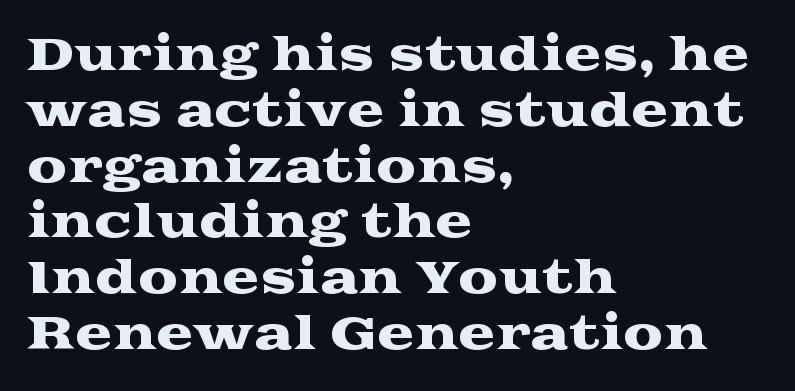
The image shows 45 px wide serif type, upright; set left-aligned, line spacing 1.24x, normal letter spacing, not underlined; medium stroke contrast and a medium x-height.
